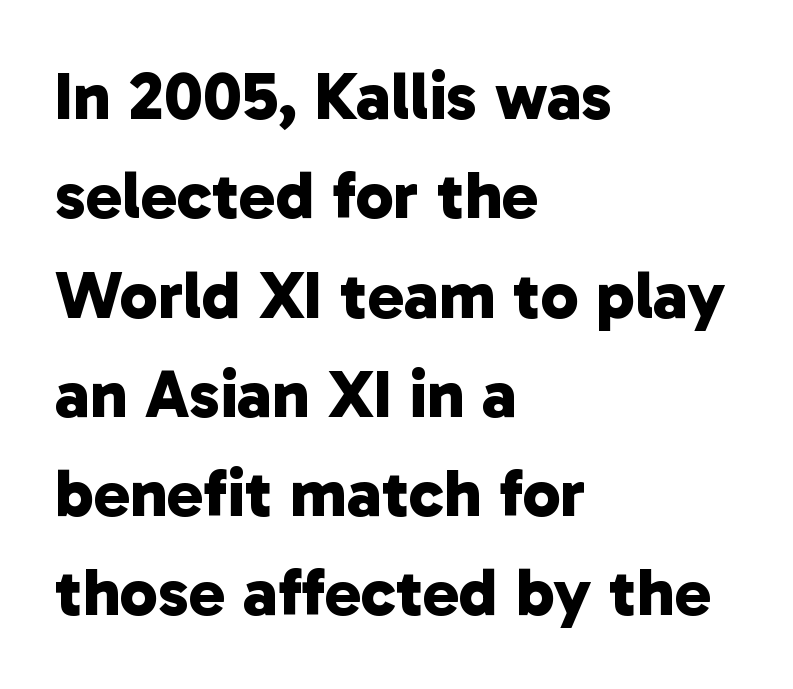
The image shows 68 px bold sans-serif type; set left-aligned, normal line spacing (1.46x), normal letter spacing, not underlined; low stroke contrast and a medium x-height.
